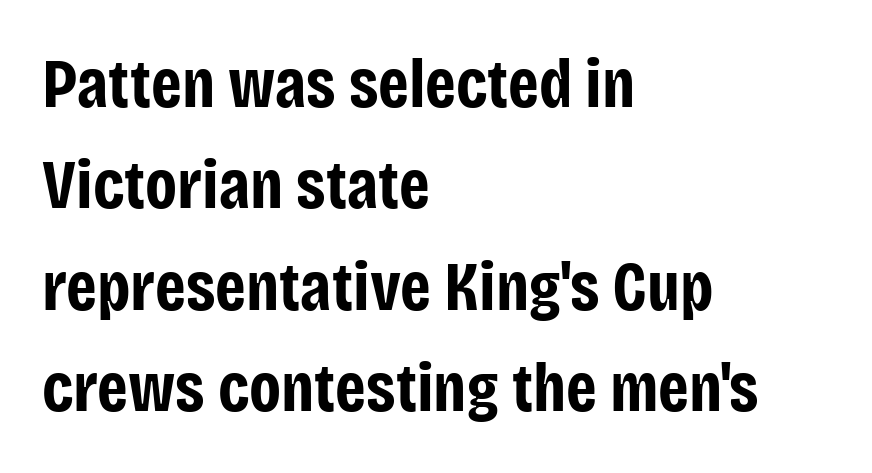
Descender tails drop into unmarked territory. The specimen reads as upright at a glance. The sample has been set heavy, in full bold. Note the varied advance widths — an 'i' is clearly narrower than an 'm'. In terms of leading, this rendering sits right in the middle. Is this a sans? Yes — the strokes have no serifs.
